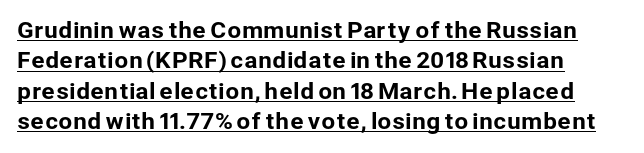
{"italic": "no", "underline": "yes", "align": "left", "line_spacing": "normal", "line_spacing_ratio": 1.38, "letter_spacing": "normal", "letter_spacing_em": 0.0, "glyph_px": 22}
